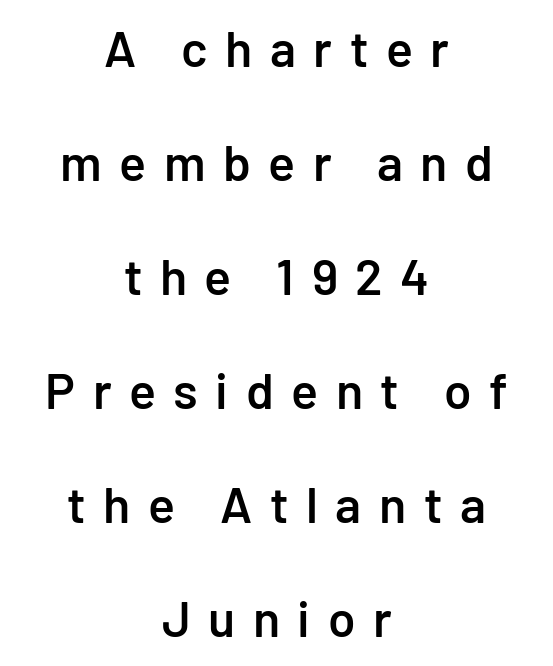
The image shows 50 px semibold sans-serif type, upright; set centered, loose line spacing (2.28x), unusually wide letter spacing (+0.35 em), not underlined; low stroke contrast and a medium x-height.
